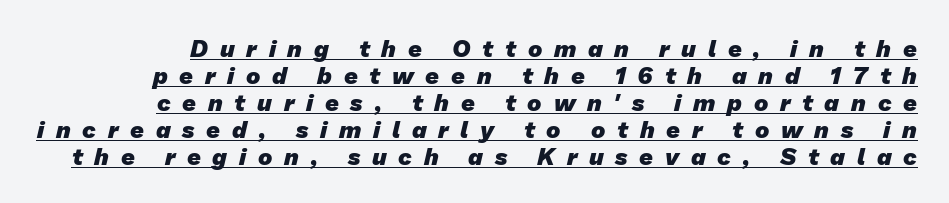
In terms of weight, the rendering is a true, heavy bold. The face used here is rendered with a markedly widened letterfit. These lines huddle together more closely than default settings would place them. Descenders here cross a horizontal rule under the line.
